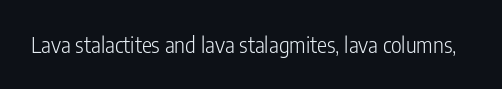
The passage shown is not underscored anywhere. The font's upright variant was chosen for this text. Stems here are at most as thick as an everyday book face. Observe the ordinary spacing: letters are neighbours, not strangers.
